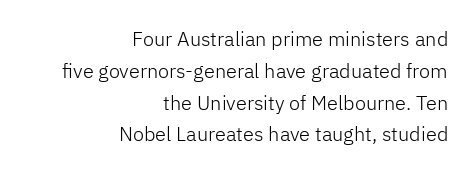
Quick note: not italic, upright. Compared with typical paragraphs, the rows here are spaced about the same. Compared with typical body copy, the letter spacing here is the same. Letters rest on an invisible, unmarked baseline. Visually the block forms a straight wall on the right and a jagged coastline on the left. The weight would be labelled regular, book, light, or lighter still.
